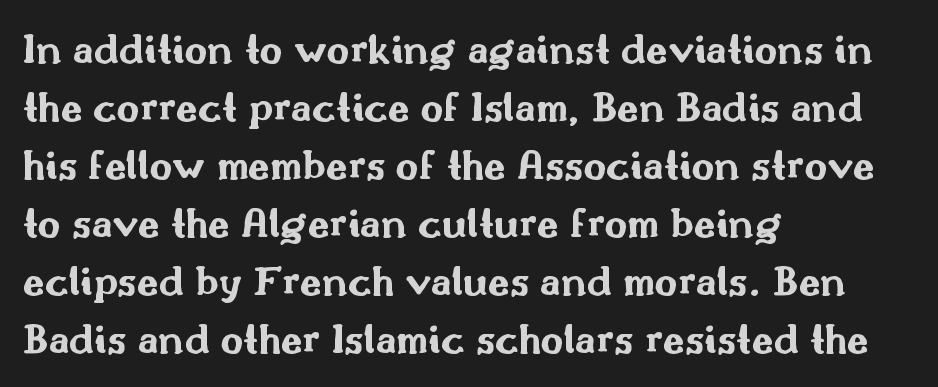
Q: Is the text bold? A: Yes.
Q: Is the text italic (slanted)? A: No, it is upright.
Q: Is the typeface a serif or a sans-serif typeface? A: Sans-serif.
Q: Is the text underlined? A: No.
Q: How is the paragraph aligned? A: Left-aligned.
Q: Is the spacing between letters normal or unusually wide? A: Normal.
Q: Is the spacing between lines tight, normal or loose? A: Normal.
Q: Width (condensed, normal, or wide)? A: Wide.
Q: Stroke contrast? A: Medium.
Q: x-height? A: Small.
Q: Monospaced? A: No.
